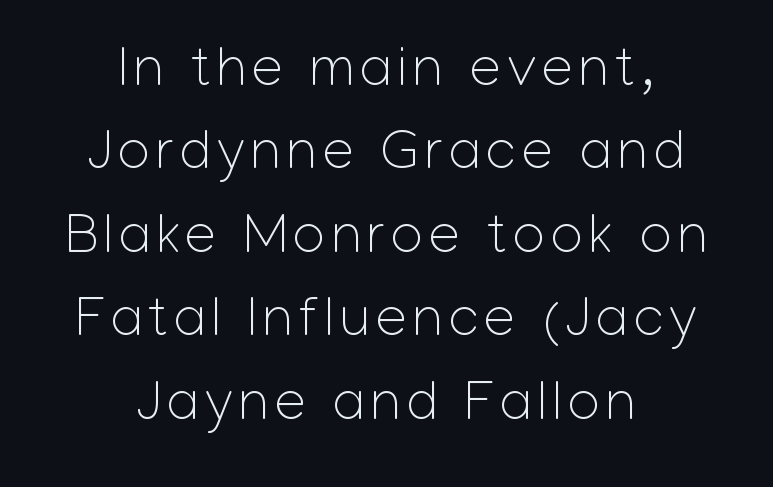
{"serif": "no", "italic": "no", "bold": "no", "weight": "light", "width": "normal", "stroke_contrast": "low", "x_height": "medium", "monospaced": "no", "underline": "no", "align": "center", "line_spacing": "normal", "line_spacing_ratio": 1.49, "glyph_px": 56}
